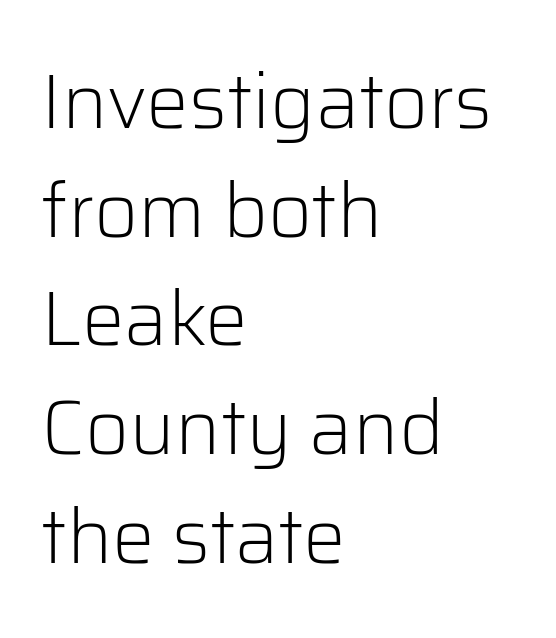
{"serif": "no", "italic": "no", "bold": "no", "weight": "light", "width": "normal", "stroke_contrast": "low", "x_height": "medium", "monospaced": "no", "underline": "no", "align": "left", "line_spacing": "normal", "line_spacing_ratio": 1.43, "letter_spacing": "normal", "letter_spacing_em": 0.0, "glyph_px": 76}
